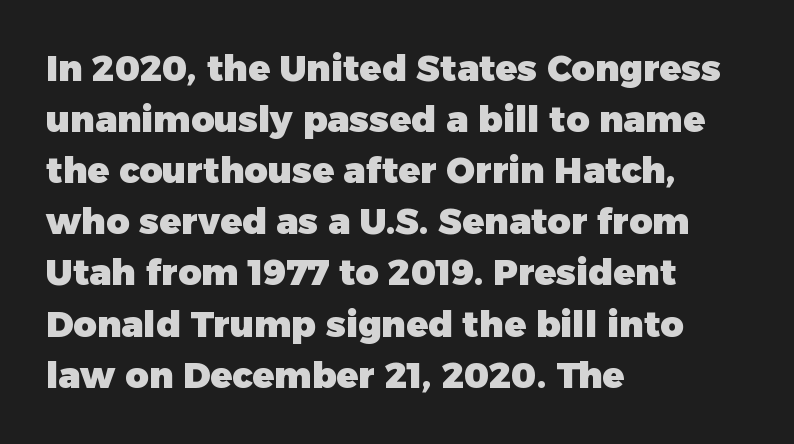
The image shows 36 px heavy sans-serif type, upright; set left-aligned, normal line spacing (1.42x), normal letter spacing, not underlined; low stroke contrast and a medium x-height.
